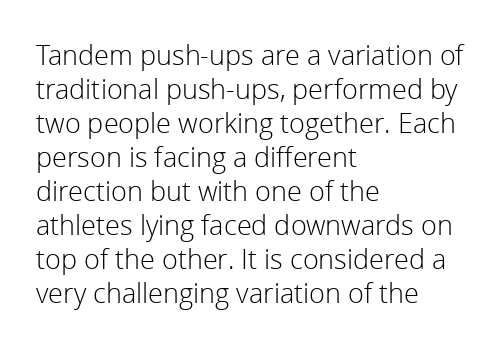
{"italic": "no", "bold": "no", "underline": "no", "align": "left", "line_spacing": "normal", "line_spacing_ratio": 1.26, "letter_spacing": "normal", "letter_spacing_em": 0.0, "glyph_px": 27}
